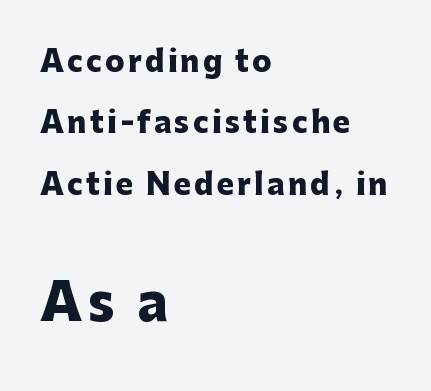
Q: Is the text bold? A: Yes.
Q: Is the text italic (slanted)? A: No, it is upright.
Q: Is the typeface a serif or a sans-serif typeface? A: Sans-serif.
Q: Is the text underlined? A: No.
Q: How is the paragraph aligned? A: Left-aligned.
Q: Is the spacing between lines tight, normal or loose? A: Loose.
Q: Which block of text is set in a larger size, the first (top) or the second (bottom)? A: The second (bottom) one.
Q: Width (condensed, normal, or wide)? A: Normal.
Q: Stroke contrast? A: Low.
Q: x-height? A: Medium.
Q: Monospaced? A: No.
